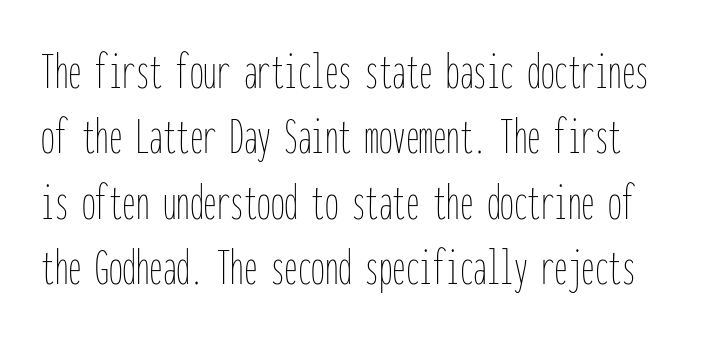
The image shows 54 px thin, condensed type, upright, monospaced; set line spacing 1.21x, normal letter spacing, not underlined; low stroke contrast and a medium x-height.
